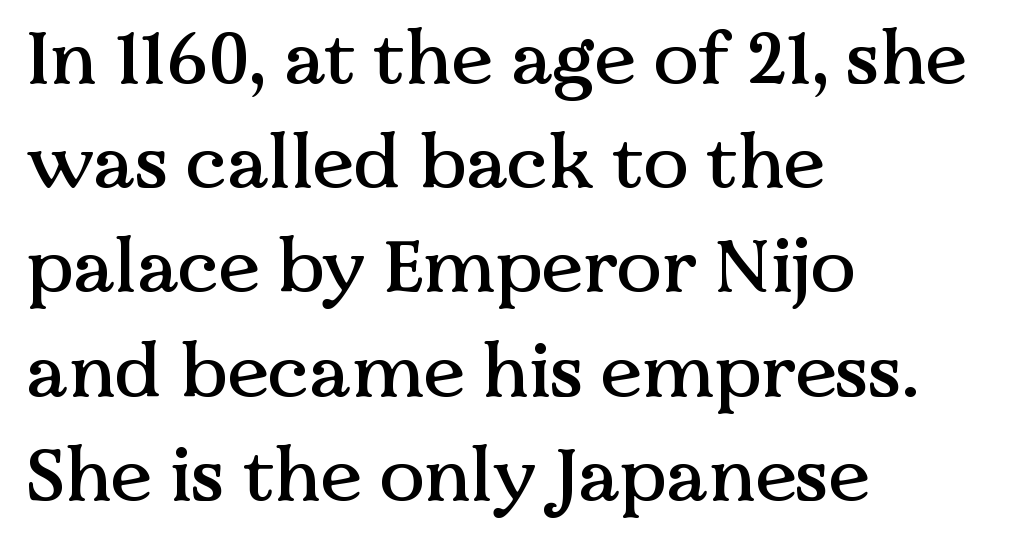
The image shows 75 px serif type, upright; set left-aligned, normal line spacing (1.39x), normal letter spacing, not underlined; medium stroke contrast and a medium x-height.
